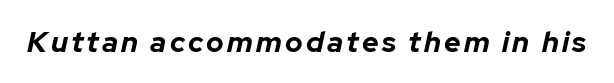
{"italic": "yes", "lean": "right", "slant_degrees": 12, "bold": "yes", "weight": "bold", "width": "normal", "stroke_contrast": "low", "x_height": "medium", "monospaced": "no", "underline": "no", "glyph_px": 29}
